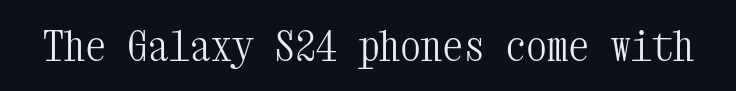
Here the glyphs are tracked normally, forming tight word shapes. Looks like terminal output: every glyph gets an equal slot. Ink coverage per letter is moderate at most. The zone under the glyphs is completely vacant. Is there any slant? The stems are plumb. Old-style or modern, the face here clearly has serifs.
